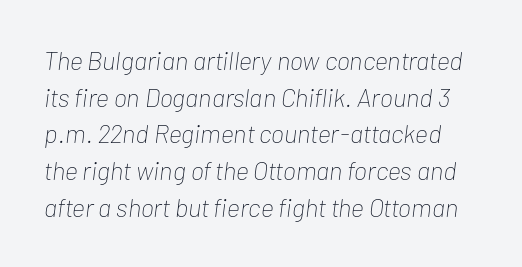
{"italic": "yes", "lean": "right", "slant_degrees": 7, "bold": "no", "underline": "no", "line_spacing": "normal", "line_spacing_ratio": 1.41, "letter_spacing": "normal", "letter_spacing_em": 0.0, "glyph_px": 26}
